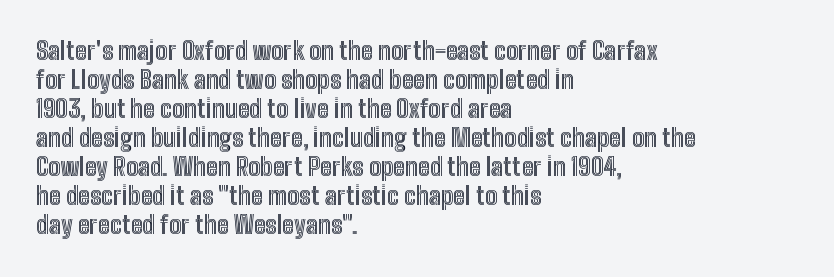
The area under the type is left untouched. Is the block centered? No — it sits flush against the left margin. Default kerning and tracking; the words read as compact shapes. Is there any slant? The stems are plumb.
